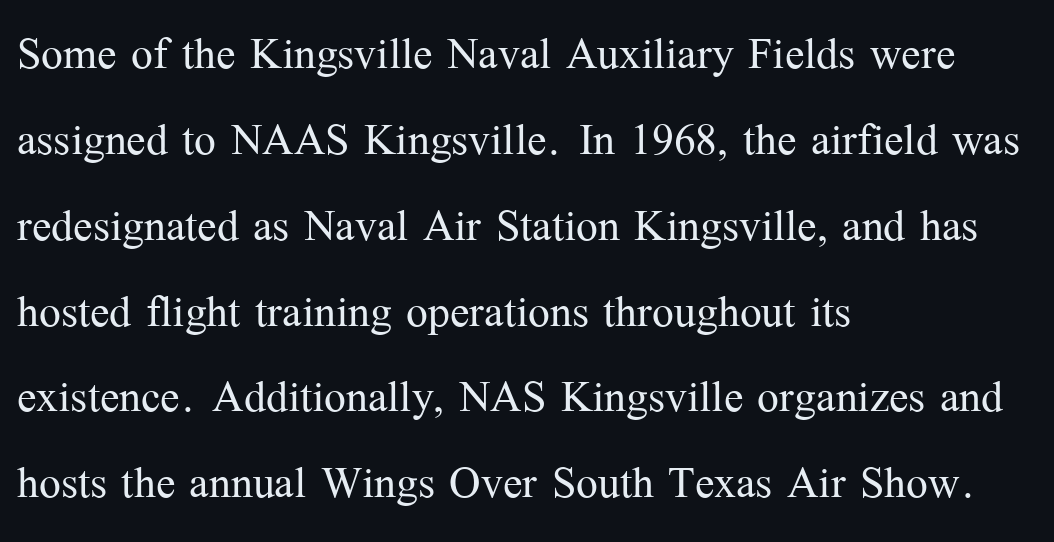
Q: Is the text bold? A: No.
Q: Is the text italic (slanted)? A: No, it is upright.
Q: Is the typeface a serif or a sans-serif typeface? A: Serif.
Q: Is the text underlined? A: No.
Q: How is the paragraph aligned? A: Left-aligned.
Q: Is the spacing between letters normal or unusually wide? A: Normal.
Q: Is the spacing between lines tight, normal or loose? A: Normal.
Q: Width (condensed, normal, or wide)? A: Normal.
Q: Stroke contrast? A: Medium.
Q: x-height? A: Medium.
Q: Monospaced? A: No.
